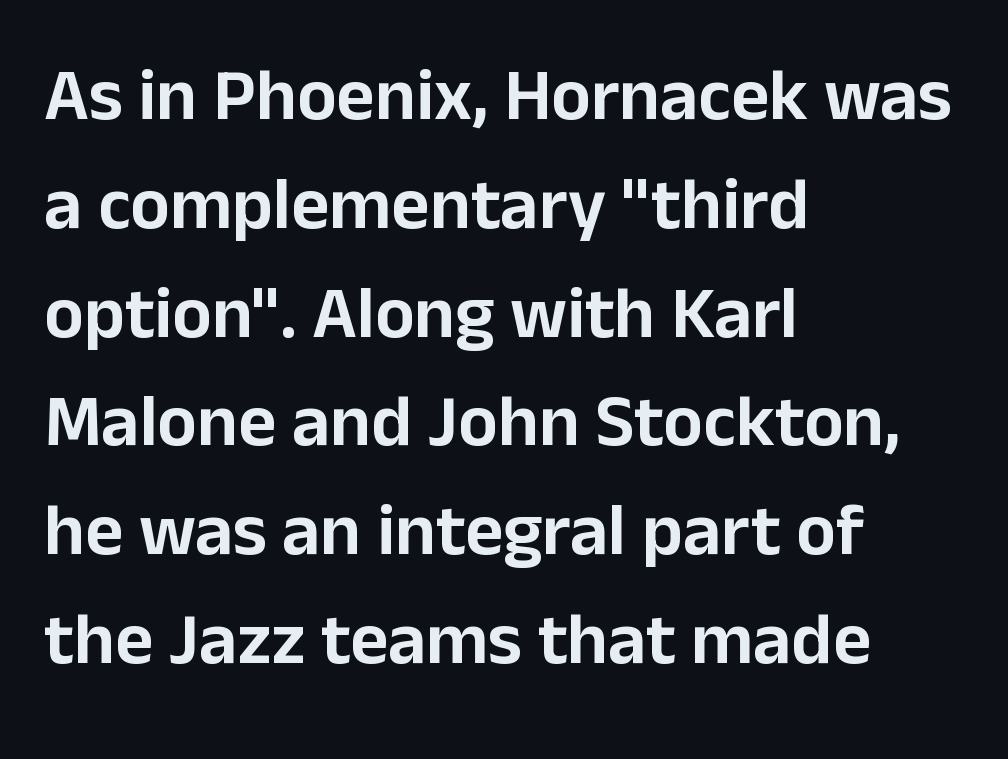
The image shows 74 px sans-serif type, upright; set left-aligned, normal line spacing (1.47x), normal letter spacing, not underlined; low stroke contrast and a medium x-height.
